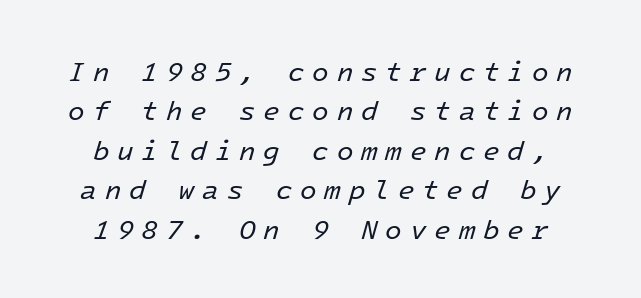
Q: Is the text bold? A: No.
Q: Is the text italic (slanted)? A: Yes, it leans right by about 16 degrees.
Q: Is the text underlined? A: No.
Q: How is the paragraph aligned? A: Centered.
Q: Is the spacing between letters normal or unusually wide? A: Unusually wide.
Q: Is the spacing between lines tight, normal or loose? A: Normal.
